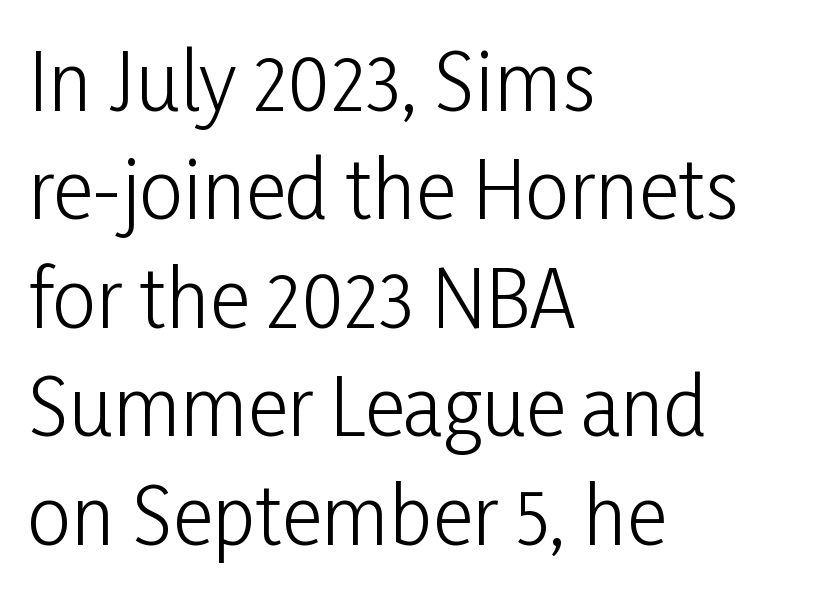
Q: Is the text bold? A: No.
Q: Is the text italic (slanted)? A: No, it is upright.
Q: Is the typeface a serif or a sans-serif typeface? A: Sans-serif.
Q: Is the text underlined? A: No.
Q: How is the paragraph aligned? A: Left-aligned.
Q: Is the spacing between letters normal or unusually wide? A: Normal.
Q: Is the spacing between lines tight, normal or loose? A: Normal.
Q: Width (condensed, normal, or wide)? A: Condensed.
Q: Stroke contrast? A: Low.
Q: x-height? A: Medium.
Q: Monospaced? A: No.
